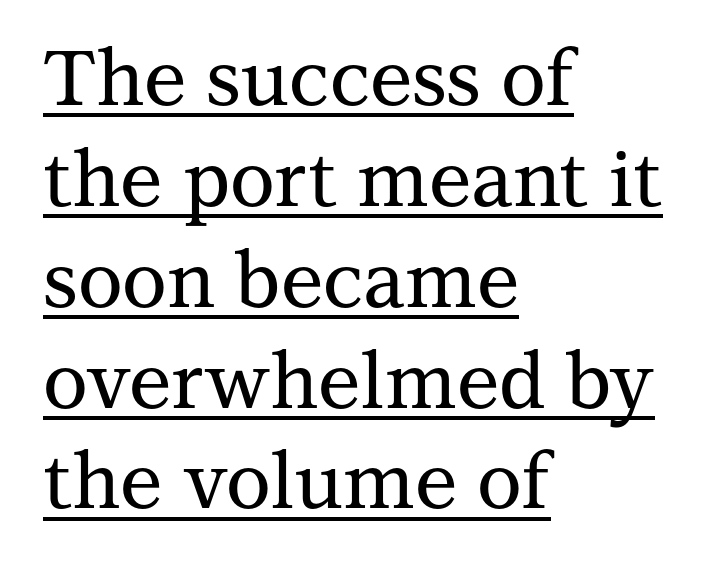
Q: Is the text italic (slanted)? A: No, it is upright.
Q: Is the typeface a serif or a sans-serif typeface? A: Serif.
Q: Is the text underlined? A: Yes.
Q: How is the paragraph aligned? A: Left-aligned.
Q: Is the spacing between letters normal or unusually wide? A: Normal.
Q: Is the spacing between lines tight, normal or loose? A: Normal.
Q: Width (condensed, normal, or wide)? A: Normal.
Q: Stroke contrast? A: Medium.
Q: x-height? A: Medium.
Q: Monospaced? A: No.
